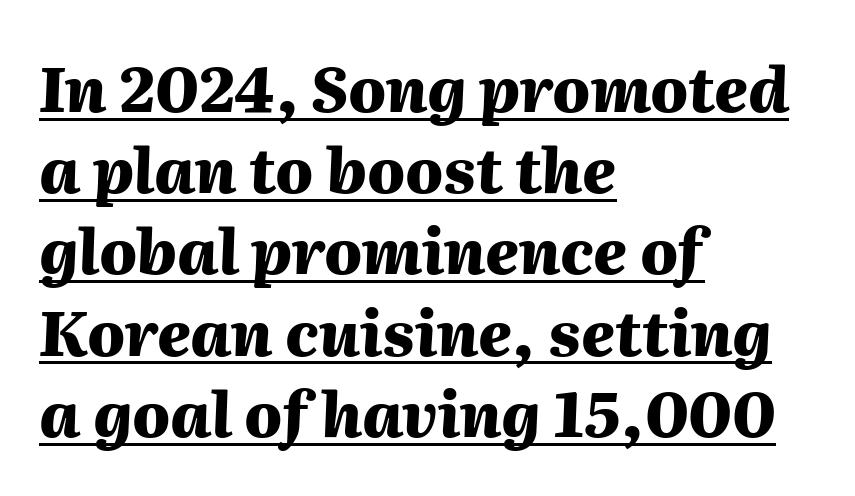
Every character sits at an angle, as italics do. Does the weight exceed regular? Yes, all the way to bold. Note the varied advance widths — an 'i' is clearly narrower than an 'm'. Leading matches the norm, producing a regular column. Where is the straight margin? On the left. Is the letter spacing exaggerated? No — it looks like the ordinary default.
